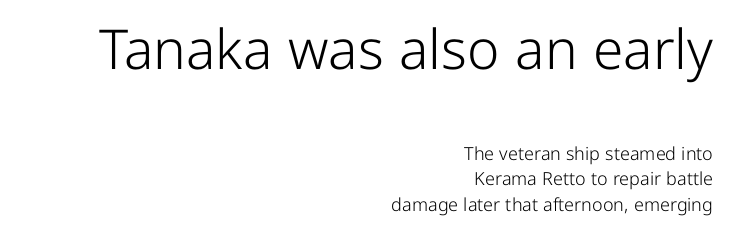
The type family on display is of the sans-serif kind. Size contrast runs from large at the top to small at the bottom. Is there any slant? The stems are plumb. A student would call this right alignment; a typographer would say flush right, rag left. The characters are drawn with everyday or finer stroke widths.
